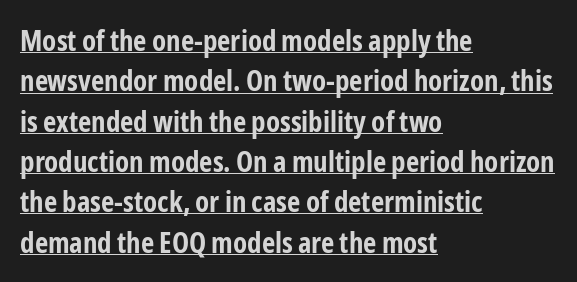
The image shows 29 px bold, condensed sans-serif type, upright; set left-aligned, normal line spacing (1.39x), normal letter spacing, underlined; low stroke contrast and a medium x-height.
